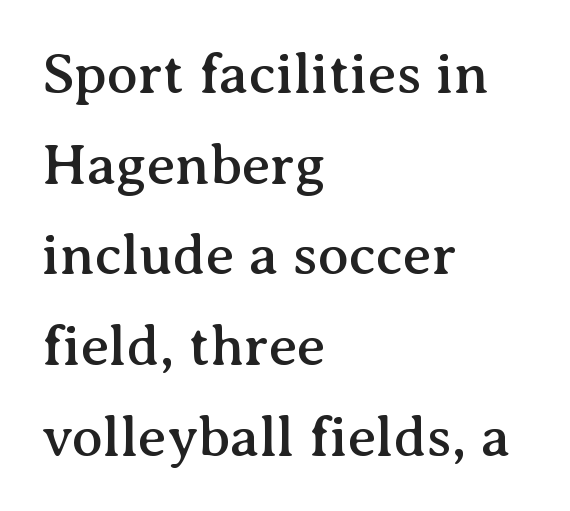
Looks like regular typesetting: each glyph gets only the width it needs. Does the leading feel generous? No, just average. This sample uses an upright cut, with every glyph sitting square on the baseline. Compared with typical body copy, the letter spacing here is the same. Alignment: flush left. Small tapered or slab feet sit at the stroke ends, so this counts as serif.
